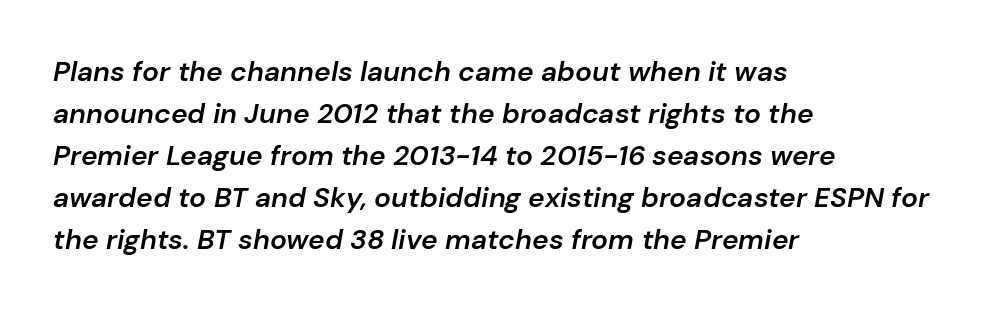
{"italic": "yes", "lean": "right", "slant_degrees": 10, "bold": "semi", "weight": "semibold", "width": "normal", "stroke_contrast": "low", "x_height": "medium", "monospaced": "no", "underline": "no", "align": "left", "line_spacing": "normal", "line_spacing_ratio": 1.5, "letter_spacing": "normal", "letter_spacing_em": 0.0, "glyph_px": 28}
